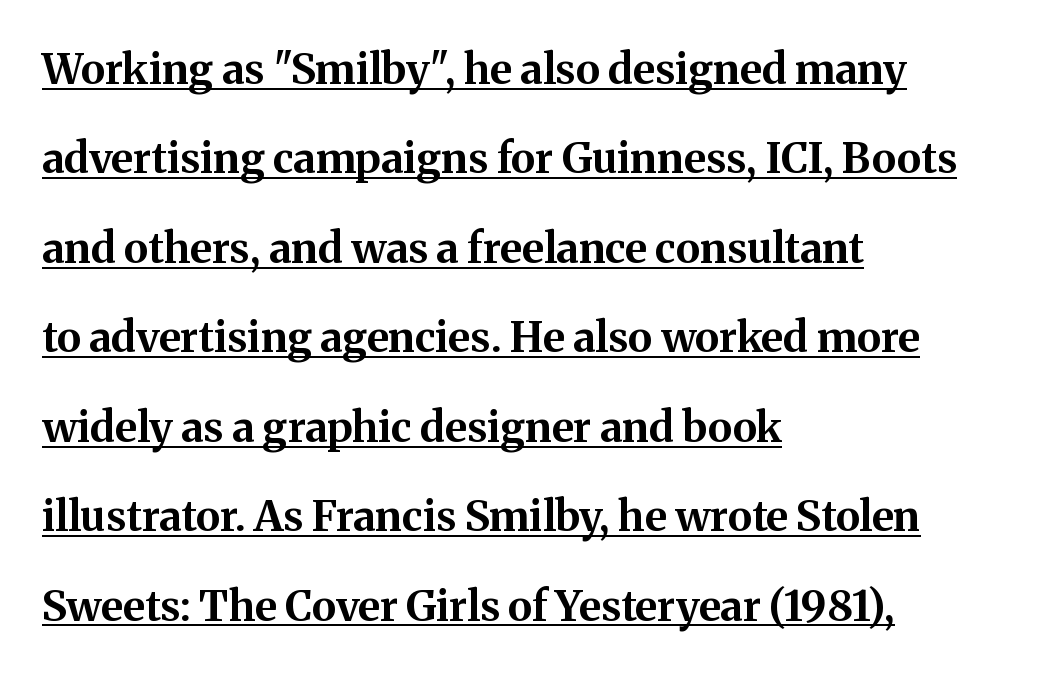
The image shows 42 px bold serif type, upright; set left-aligned, loose line spacing (2.13x), normal letter spacing, underlined; medium stroke contrast and a medium x-height.
